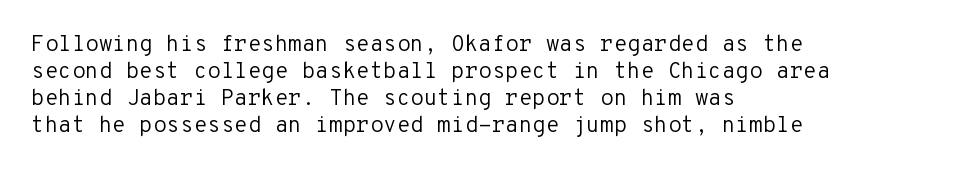
Honestly, the letter spacing is just normal — you wouldn't notice it. A student would call this left alignment; a typographer would say flush left, rag right. The font sits on the lighter half of the weight spectrum, regular included. Just letters on the line, the space beneath them empty.
